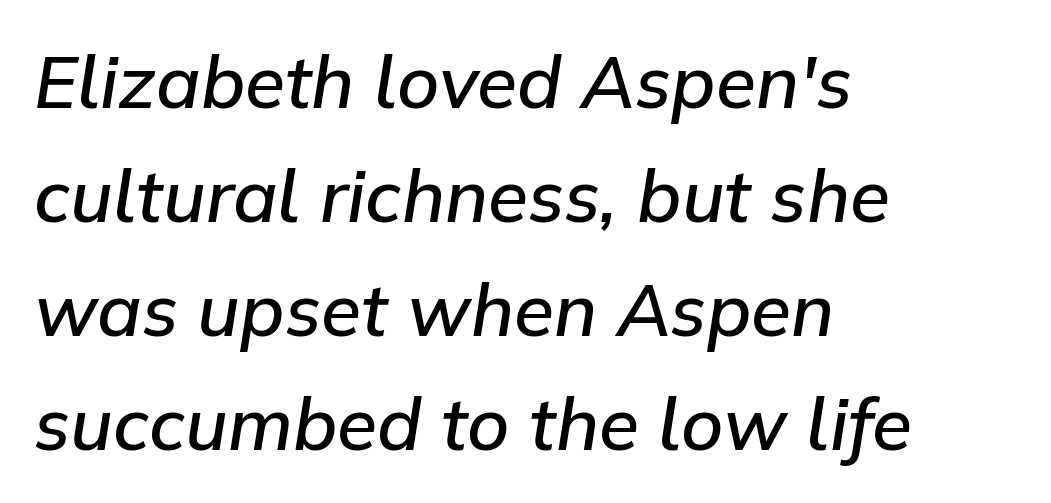
A typesetter would call this zero additional tracking. Every letter is mildly thick-stroked: semibold rather than bold. The block of text has a typical density, with ordinary space between rows. Posture: slanted. This sample is left-justified, so line endings fall wherever the words run out.
